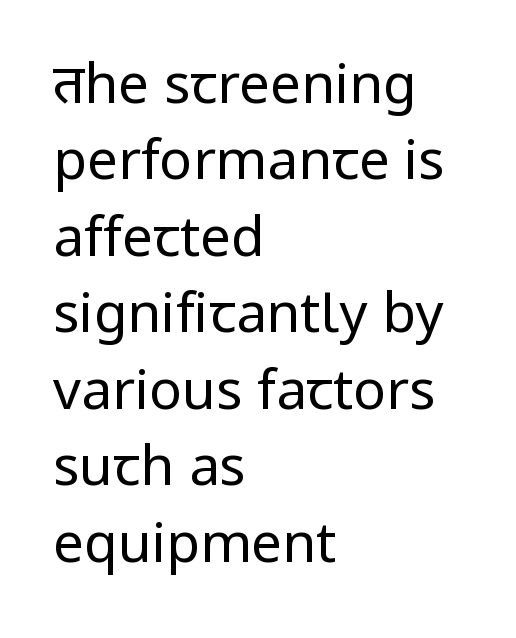
{"serif": "no", "italic": "no", "bold": "no", "weight": "regular", "width": "normal", "stroke_contrast": "low", "x_height": "medium", "monospaced": "no", "underline": "no", "align": "left", "line_spacing": "normal", "line_spacing_ratio": 1.39, "letter_spacing": "normal", "letter_spacing_em": 0.0, "glyph_px": 55}
